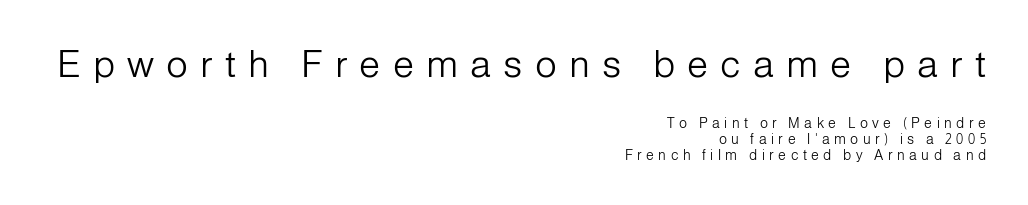
The image shows 38 px light sans-serif type, upright; set right-aligned, tight line spacing (1.13x), unusually wide letter spacing (+0.32 em), not underlined; the first (top) block is 2.71x larger; low stroke contrast and a medium x-height.
